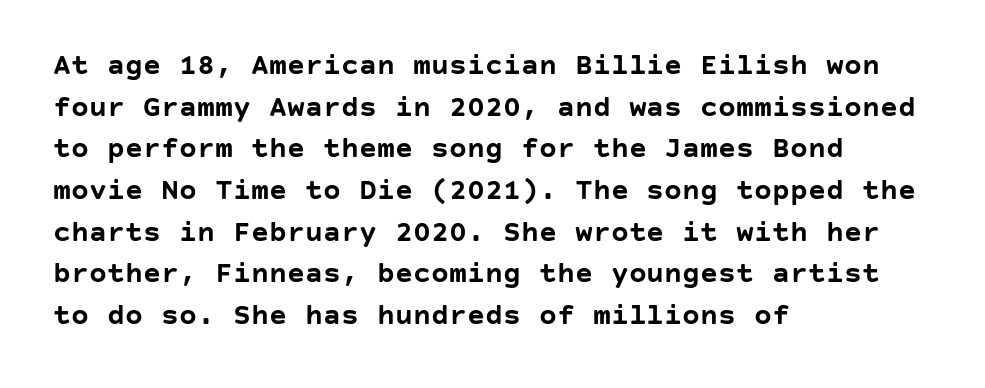
Caption: bold face, heavy strokes. Is there much room between lines? A standard amount, neither cramped nor airy. Visually the block forms a straight wall on the left and a jagged coastline on the right. To sum up the face: it is a sans, with no serifs.
